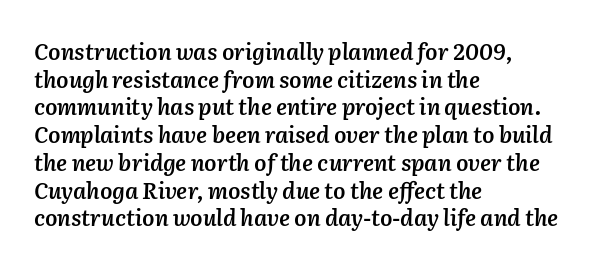
The image shows 22 px text type, italic (leaning right); set left-aligned, normal line spacing (1.26x), normal letter spacing, not underlined.
